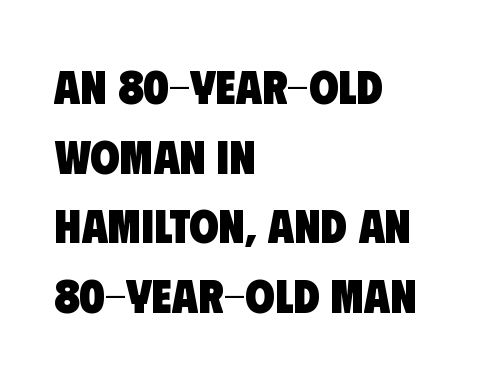
Descenders are the only things crossing below the line. Chunky letters — that's bold for sure. A typesetter would label this face a sans. Do the characters align in a grid? No, the font is proportional. Is there much room between lines? A standard amount, neither cramped nor airy.
